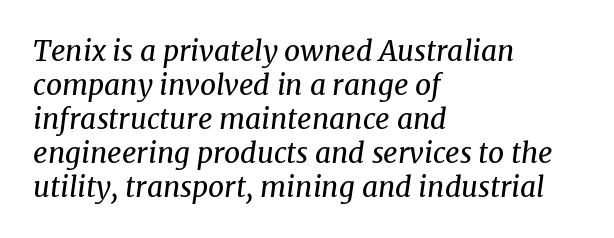
A typesetter would mark this as italic. Small tapered or slab feet sit at the stroke ends, so this counts as serif. Words float on clear page, feet unadorned. The gaps between neighbouring characters are ordinary and unremarkable.
